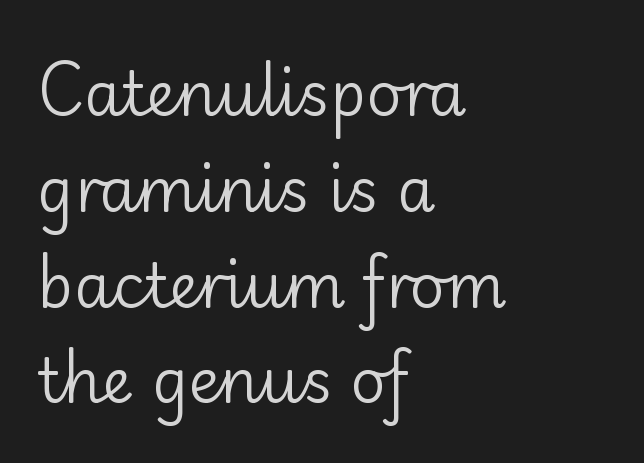
The image shows 61 px regular-weight sans-serif type, upright; set left-aligned, normal line spacing (1.57x), normal letter spacing, not underlined; low stroke contrast and a small x-height.
